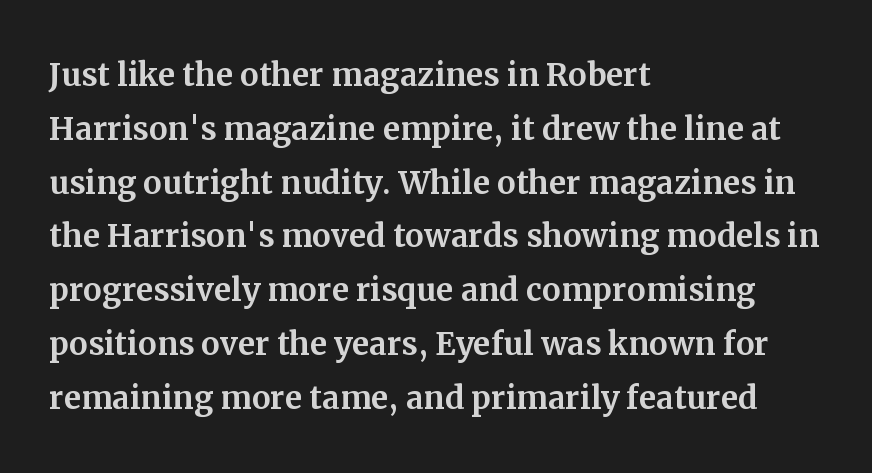
The image shows 42 px serif type, upright; set left-aligned, normal line spacing (1.28x), normal letter spacing, not underlined; medium stroke contrast and a medium x-height.
